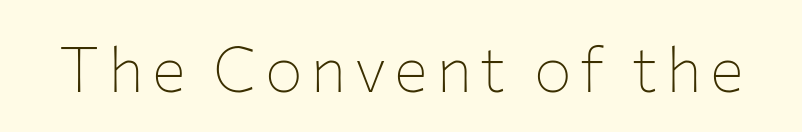
Q: Is the text bold? A: No.
Q: Is the text italic (slanted)? A: No, it is upright.
Q: Is the typeface a serif or a sans-serif typeface? A: Sans-serif.
Q: Is the text underlined? A: No.
Q: Width (condensed, normal, or wide)? A: Normal.
Q: Stroke contrast? A: Low.
Q: x-height? A: Medium.
Q: Monospaced? A: No.
